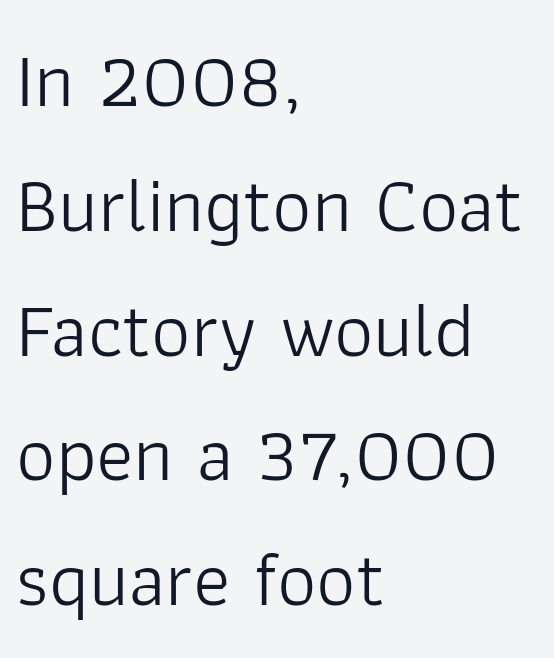
Does the lettering tilt? It doesn't — this is upright. The space beneath each line is pristine and unruled. You could not count columns in this text — the font is proportionally spaced. Each word holds together tightly as a unit, with standard inter-letter gaps. Nope, no serifs anywhere on these letters.
